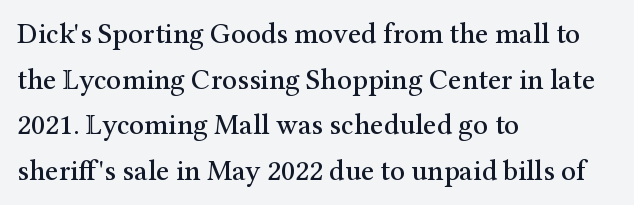
The image shows 29 px serif type, upright; set left-aligned, normal line spacing (1.57x), normal letter spacing, not underlined; medium stroke contrast and a medium x-height.
